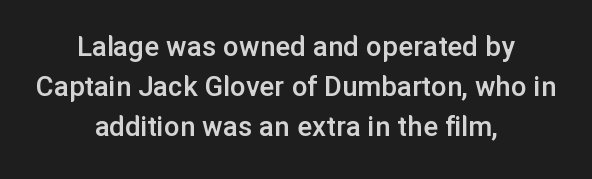
The image shows 31 px semibold sans-serif type, upright; set centered, normal line spacing (1.29x), normal letter spacing, not underlined; low stroke contrast and a medium x-height.
